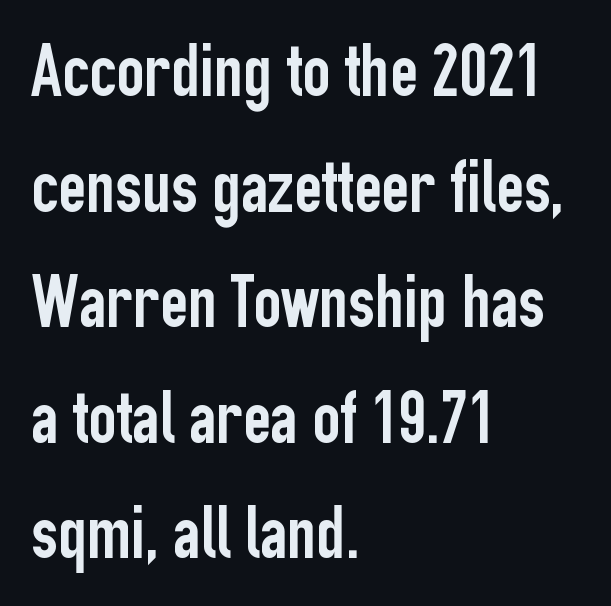
Vertically, the passage feels balanced, rows spaced as you'd expect. How are the letters spaced? Ordinarily, with no added tracking. Ascenders rise straight up at ninety degrees. The characters display no serif detailing; their extremities are plain. The passage shown is typed in a proportional face where columns would drift.
